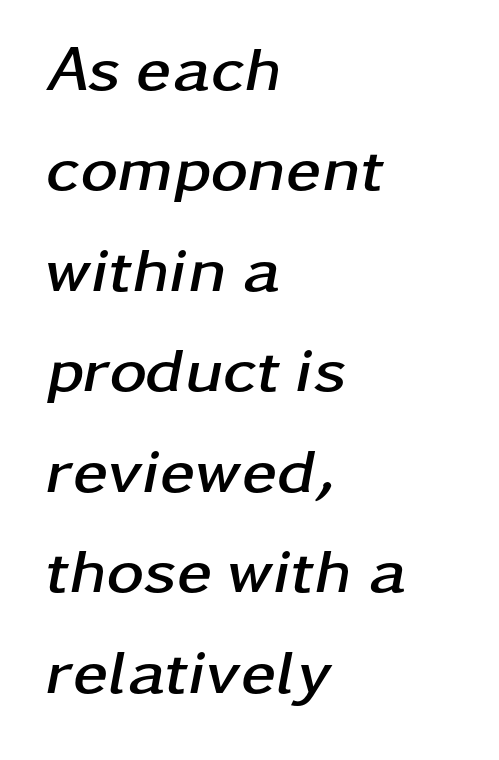
Q: Is the text bold? A: Yes.
Q: Is the text italic (slanted)? A: Yes, it leans right by about 11 degrees.
Q: Is the text underlined? A: No.
Q: How is the paragraph aligned? A: Left-aligned.
Q: Is the spacing between letters normal or unusually wide? A: Normal.
Q: Is the spacing between lines tight, normal or loose? A: Normal.
Q: Width (condensed, normal, or wide)? A: Wide.
Q: Stroke contrast? A: Low.
Q: x-height? A: Medium.
Q: Monospaced? A: No.
